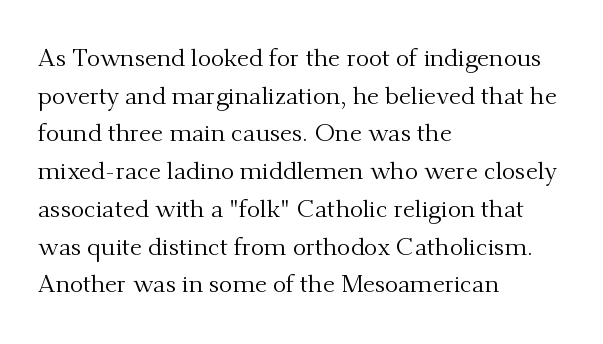
Q: Is the text bold? A: No.
Q: Is the text italic (slanted)? A: No, it is upright.
Q: Is the text underlined? A: No.
Q: How is the paragraph aligned? A: Left-aligned.
Q: Is the spacing between letters normal or unusually wide? A: Normal.
Q: Is the spacing between lines tight, normal or loose? A: Normal.
